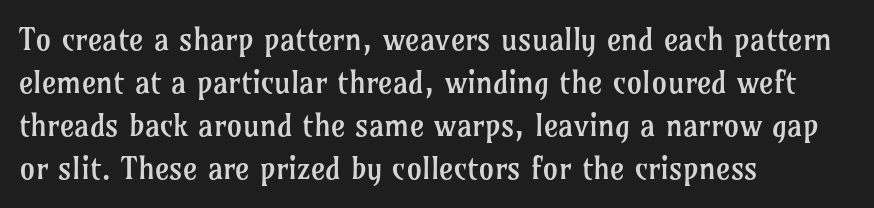
Q: Is the text bold? A: No.
Q: Is the text italic (slanted)? A: No, it is upright.
Q: Is the typeface a serif or a sans-serif typeface? A: Serif.
Q: Is the text underlined? A: No.
Q: How is the paragraph aligned? A: Left-aligned.
Q: Is the spacing between letters normal or unusually wide? A: Normal.
Q: Is the spacing between lines tight, normal or loose? A: Normal.
Q: Width (condensed, normal, or wide)? A: Normal.
Q: Stroke contrast? A: Low.
Q: x-height? A: Medium.
Q: Monospaced? A: No.
